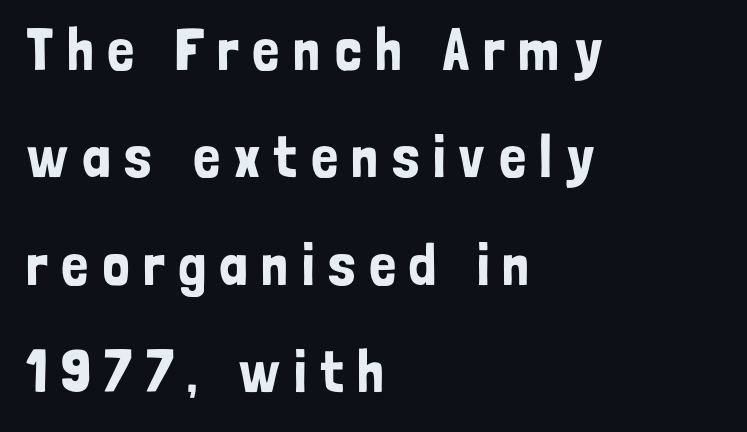
{"serif": "no", "italic": "no", "width": "condensed", "stroke_contrast": "low", "x_height": "medium", "monospaced": "no", "underline": "no", "align": "left", "line_spacing_ratio": 1.79, "letter_spacing": "wide", "letter_spacing_em": 0.22, "glyph_px": 60}
